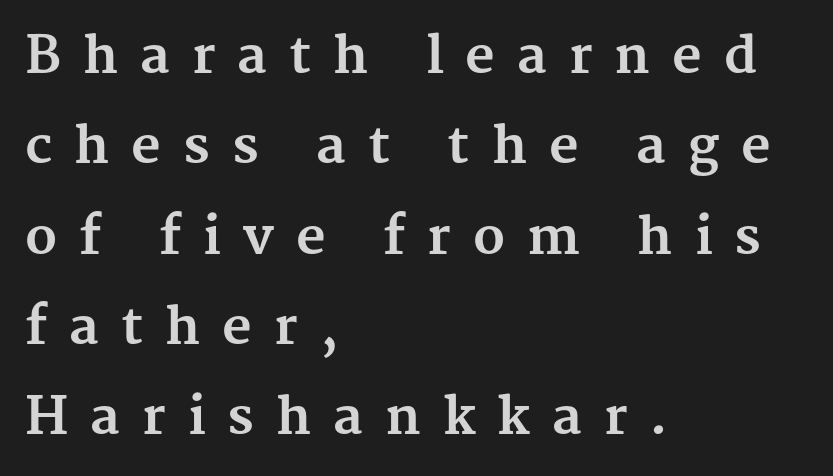
The strokes are fattened all the way to bold. The letters stand upright; this is a roman face. A typesetter would call this proportional, since set widths differ per character. The letters are spread apart with noticeably loose tracking. Are there feet on the stems? There are — it's a serif. Each row of text sits above clean, open space.
